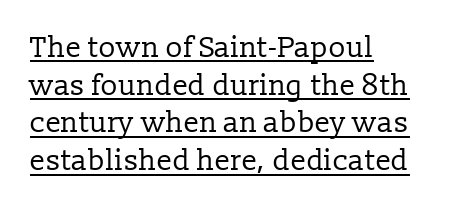
Q: Is the text bold? A: No.
Q: Is the text italic (slanted)? A: No, it is upright.
Q: Is the typeface a serif or a sans-serif typeface? A: Serif.
Q: Is the text underlined? A: Yes.
Q: How is the paragraph aligned? A: Left-aligned.
Q: Is the spacing between letters normal or unusually wide? A: Normal.
Q: Is the spacing between lines tight, normal or loose? A: Normal.
Q: Width (condensed, normal, or wide)? A: Normal.
Q: Stroke contrast? A: Low.
Q: x-height? A: Medium.
Q: Monospaced? A: No.
